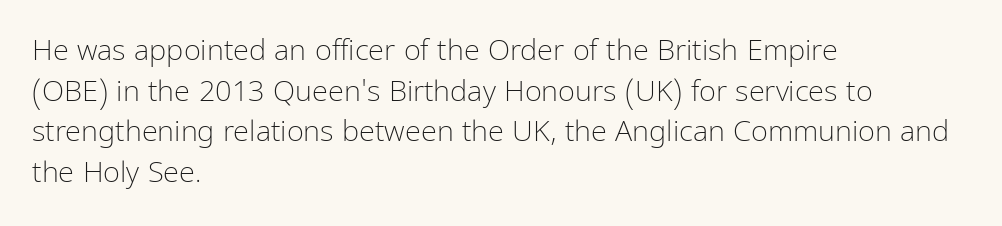
This sample is left-justified, so line endings fall wherever the words run out. On a weight scale, this lands at 450 or below. A typesetter would call this proportional, since set widths differ per character. The lettering holds an erect, upright posture throughout.
